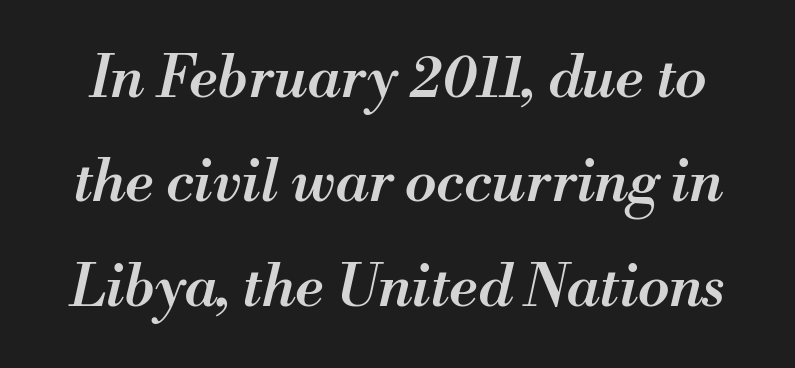
The image shows 58 px semibold type, italic (leaning right); set line spacing 1.8x, normal letter spacing, not underlined; medium stroke contrast and a small x-height.
